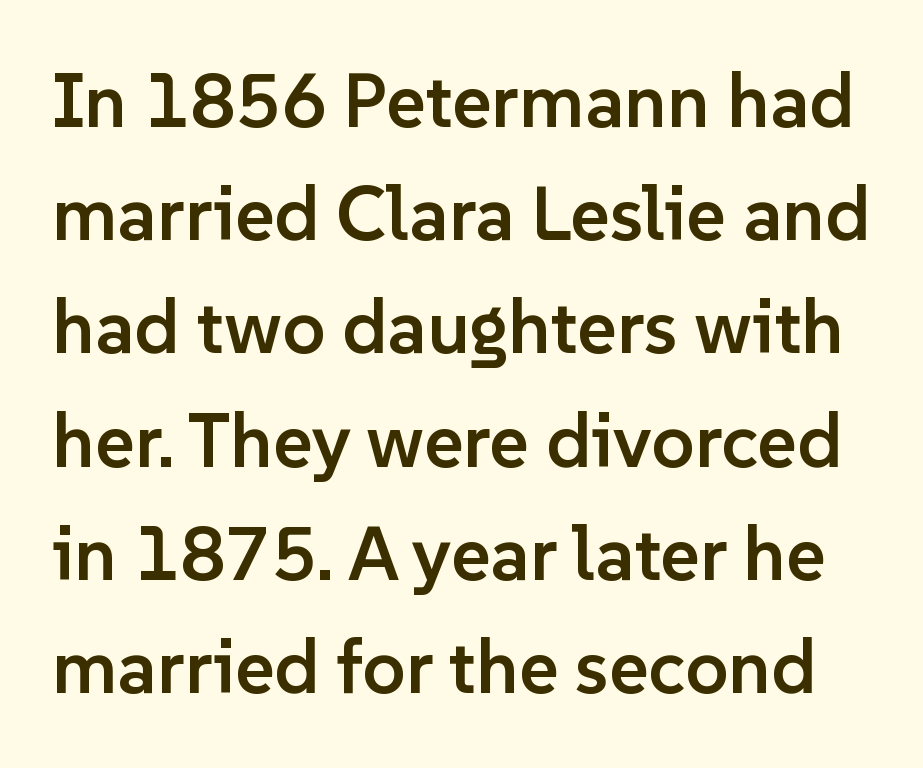
Font category for this specimen: sans-serif. A somewhat darkened texture: the type is semibold rather than bold. This block has exactly the height ordinary leading produces. Caption: standard tracking, unaltered.
